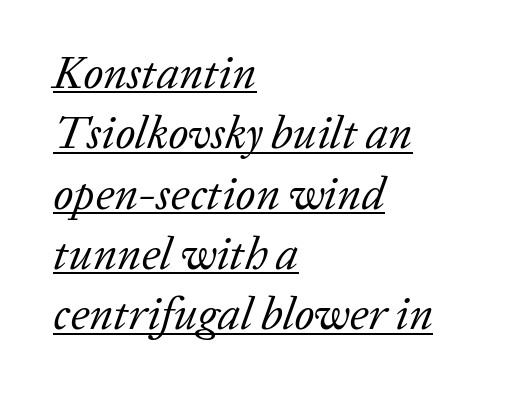
Q: Is the text bold? A: No.
Q: Is the text italic (slanted)? A: Yes, it leans right by about 20 degrees.
Q: Is the typeface a serif or a sans-serif typeface? A: Serif.
Q: Is the text underlined? A: Yes.
Q: How is the paragraph aligned? A: Left-aligned.
Q: Is the spacing between letters normal or unusually wide? A: Normal.
Q: Is the spacing between lines tight, normal or loose? A: Normal.
Q: Width (condensed, normal, or wide)? A: Normal.
Q: Stroke contrast? A: Low.
Q: x-height? A: Medium.
Q: Monospaced? A: No.
